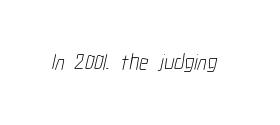
Q: Is the text bold? A: No.
Q: Is the text underlined? A: No.
Q: Is the spacing between letters normal or unusually wide? A: Normal.
